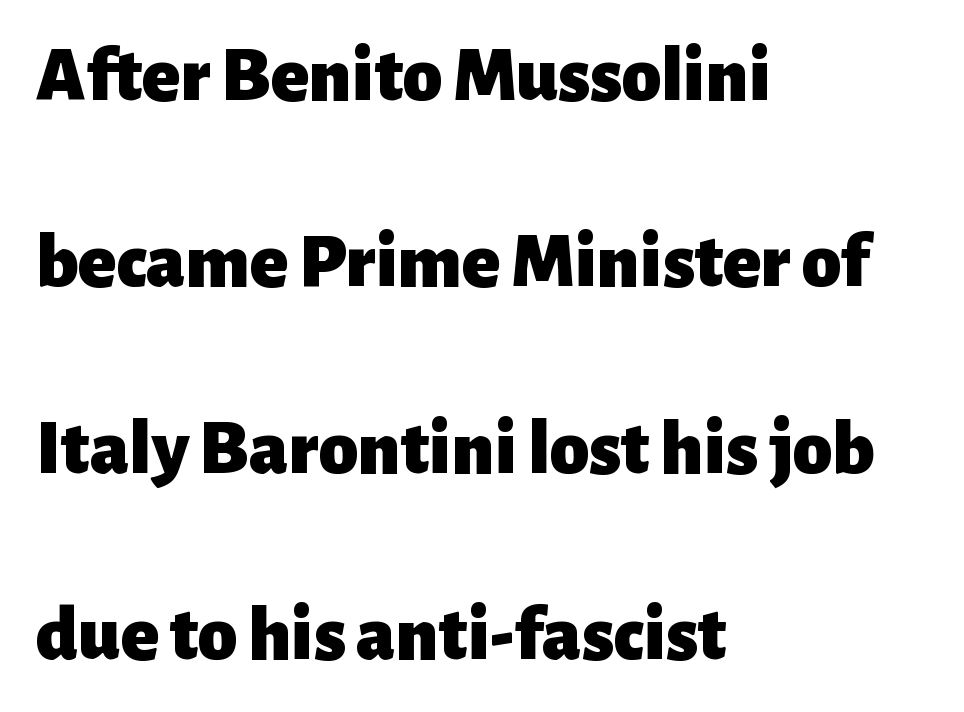
Q: Is the text bold? A: Yes.
Q: Is the text italic (slanted)? A: No, it is upright.
Q: Is the typeface a serif or a sans-serif typeface? A: Sans-serif.
Q: Is the text underlined? A: No.
Q: How is the paragraph aligned? A: Left-aligned.
Q: Is the spacing between letters normal or unusually wide? A: Normal.
Q: Is the spacing between lines tight, normal or loose? A: Loose.
Q: Width (condensed, normal, or wide)? A: Normal.
Q: Stroke contrast? A: Low.
Q: x-height? A: Medium.
Q: Monospaced? A: No.
